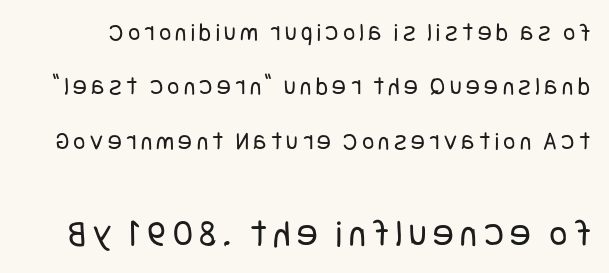
Q: Is the text bold? A: No.
Q: Is the text italic (slanted)? A: No, it is upright.
Q: Is the typeface a serif or a sans-serif typeface? A: Sans-serif.
Q: Is the text underlined? A: No.
Q: Is the spacing between lines tight, normal or loose? A: Loose.
Q: Which block of text is set in a larger size, the first (top) or the second (bottom)? A: The second (bottom) one.
Q: Width (condensed, normal, or wide)? A: Condensed.
Q: Stroke contrast? A: Low.
Q: x-height? A: Large.
